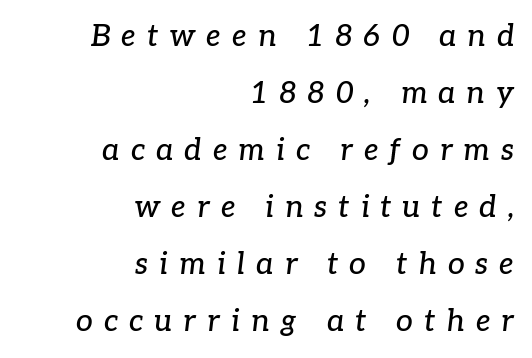
{"serif": "yes", "italic": "yes", "lean": "right", "slant_degrees": 7, "width": "normal", "stroke_contrast": "low", "x_height": "medium", "monospaced": "no", "underline": "no", "align": "right", "line_spacing": "loose", "line_spacing_ratio": 1.9, "letter_spacing": "wide", "letter_spacing_em": 0.37, "glyph_px": 30}
